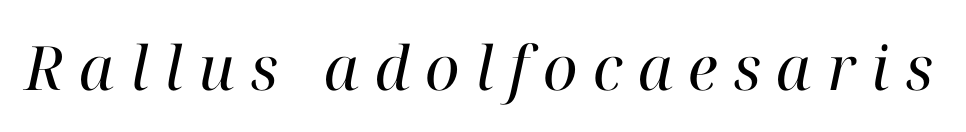
The axis of the letterforms is tilted away from vertical. The face looks like a standard text weight, possibly lighter. Beneath every word, the page is bare. Little horizontal feet cap the strokes, marking this as serif type. Proportional: the letters do not fall into vertical columns.
